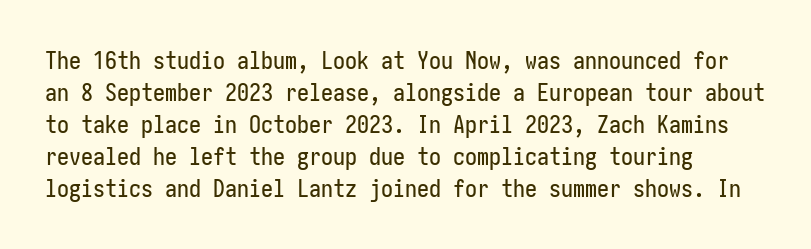
Q: Is the text italic (slanted)? A: No, it is upright.
Q: Is the text underlined? A: No.
Q: How is the paragraph aligned? A: Left-aligned.
Q: Is the spacing between letters normal or unusually wide? A: Normal.
Q: Is the spacing between lines tight, normal or loose? A: Normal.
